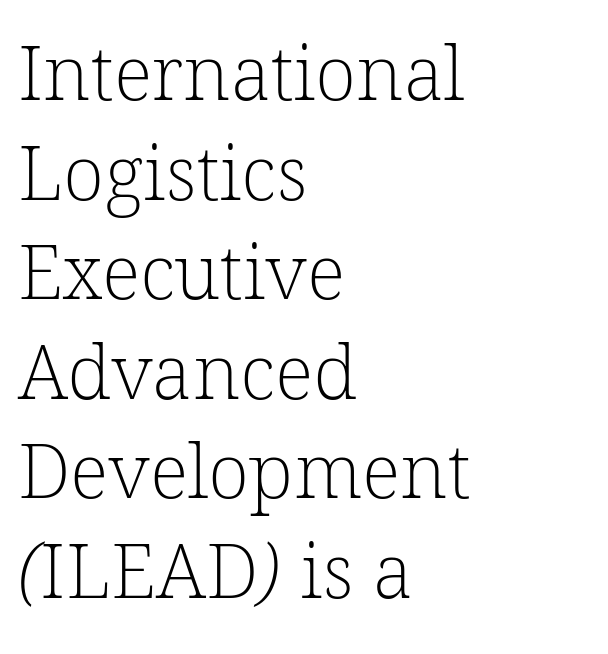
A quiet, ordinary-to-light weight characterises the typeface. You could not count columns in this text — the font is proportionally spaced. This is serif lettering, the kind often seen in printed books. Any mark beneath the type? The region is blank.
